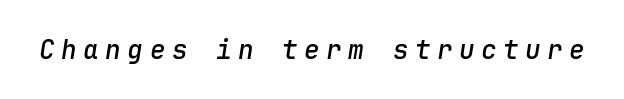
Q: Is the text bold? A: Semi-bold.
Q: Is the text italic (slanted)? A: Yes, it leans right by about 9 degrees.
Q: Is the text underlined? A: No.
Q: Is the spacing between letters normal or unusually wide? A: Unusually wide.
